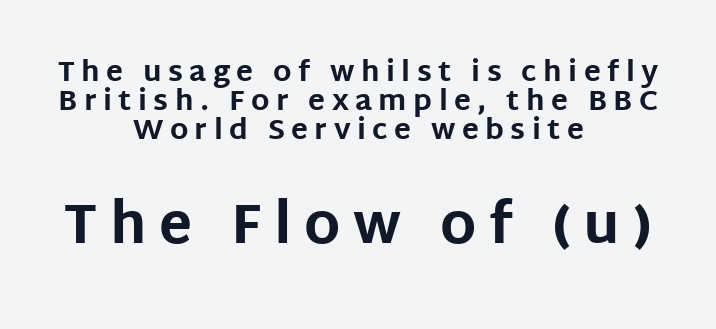
The image shows 55 px bold sans-serif type, upright; set centered, tight line spacing (1.03x), unusually wide letter spacing (+0.23 em), not underlined; the second (bottom) block is 1.96x larger; low stroke contrast and a large x-height.
